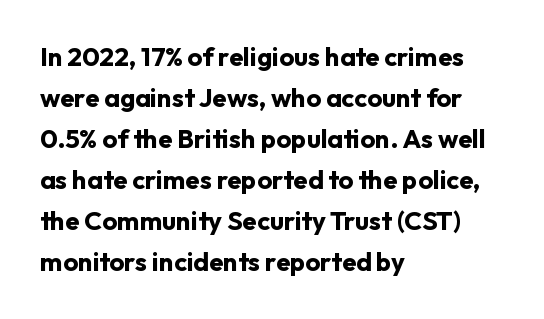
Q: Is the text bold? A: Yes.
Q: Is the text italic (slanted)? A: No, it is upright.
Q: Is the text underlined? A: No.
Q: How is the paragraph aligned? A: Left-aligned.
Q: Is the spacing between letters normal or unusually wide? A: Normal.
Q: Is the spacing between lines tight, normal or loose? A: Normal.
